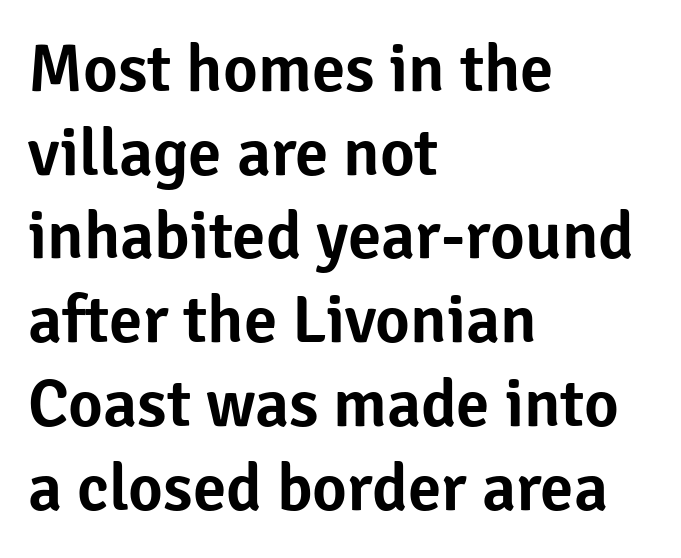
Q: Is the text italic (slanted)? A: No, it is upright.
Q: Is the typeface a serif or a sans-serif typeface? A: Sans-serif.
Q: Is the text underlined? A: No.
Q: How is the paragraph aligned? A: Left-aligned.
Q: Is the spacing between letters normal or unusually wide? A: Normal.
Q: Is the spacing between lines tight, normal or loose? A: Normal.
Q: Width (condensed, normal, or wide)? A: Normal.
Q: Stroke contrast? A: Low.
Q: x-height? A: Medium.
Q: Monospaced? A: No.
